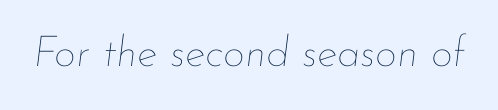
The passage shown has conventional tracking throughout. Glance below the letters and you will spot only blank space. The passage shown is typed in a proportional face where columns would drift. A light-to-regular cut is what we see here.
